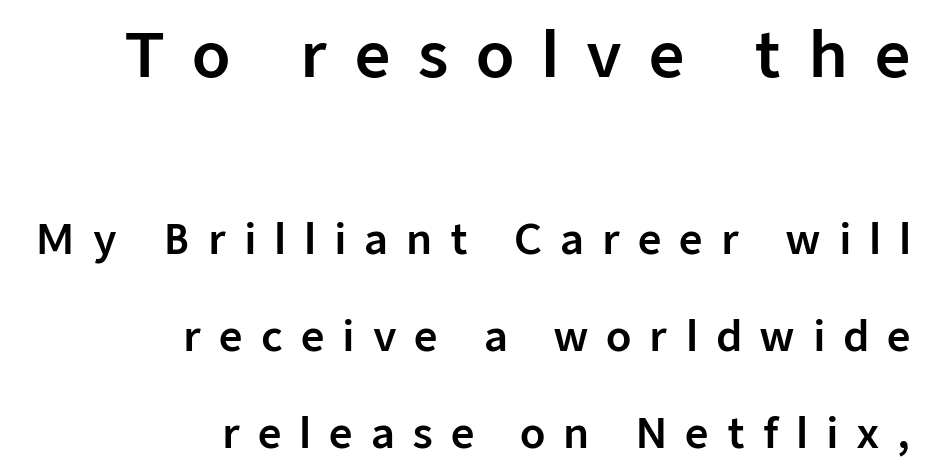
Q: Is the text italic (slanted)? A: No, it is upright.
Q: Is the typeface a serif or a sans-serif typeface? A: Sans-serif.
Q: Is the text underlined? A: No.
Q: How is the paragraph aligned? A: Right-aligned.
Q: Is the spacing between letters normal or unusually wide? A: Unusually wide.
Q: Is the spacing between lines tight, normal or loose? A: Loose.
Q: Which block of text is set in a larger size, the first (top) or the second (bottom)? A: The first (top) one.
Q: Width (condensed, normal, or wide)? A: Normal.
Q: Stroke contrast? A: Low.
Q: x-height? A: Medium.
Q: Monospaced? A: No.
